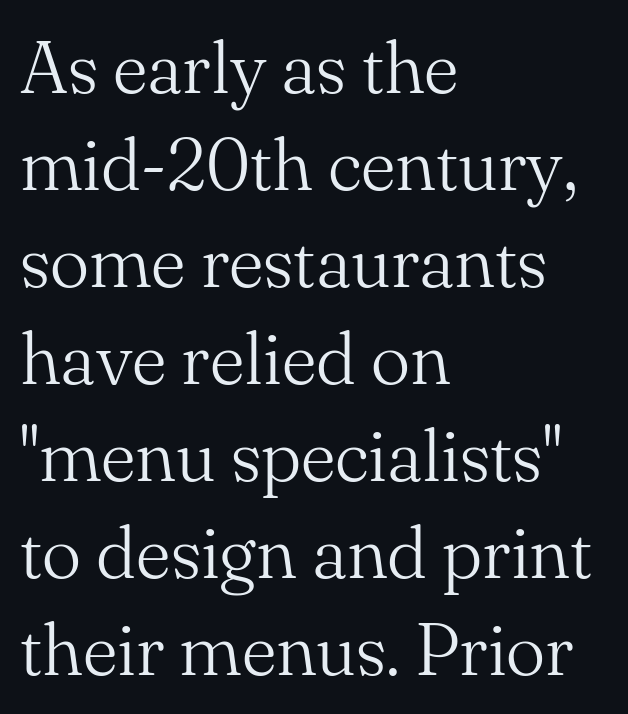
{"serif": "yes", "italic": "no", "bold": "no", "weight": "light", "width": "normal", "stroke_contrast": "medium", "x_height": "small", "monospaced": "no", "underline": "no", "align": "left", "line_spacing": "normal", "line_spacing_ratio": 1.31, "letter_spacing": "normal", "letter_spacing_em": 0.0, "glyph_px": 74}
